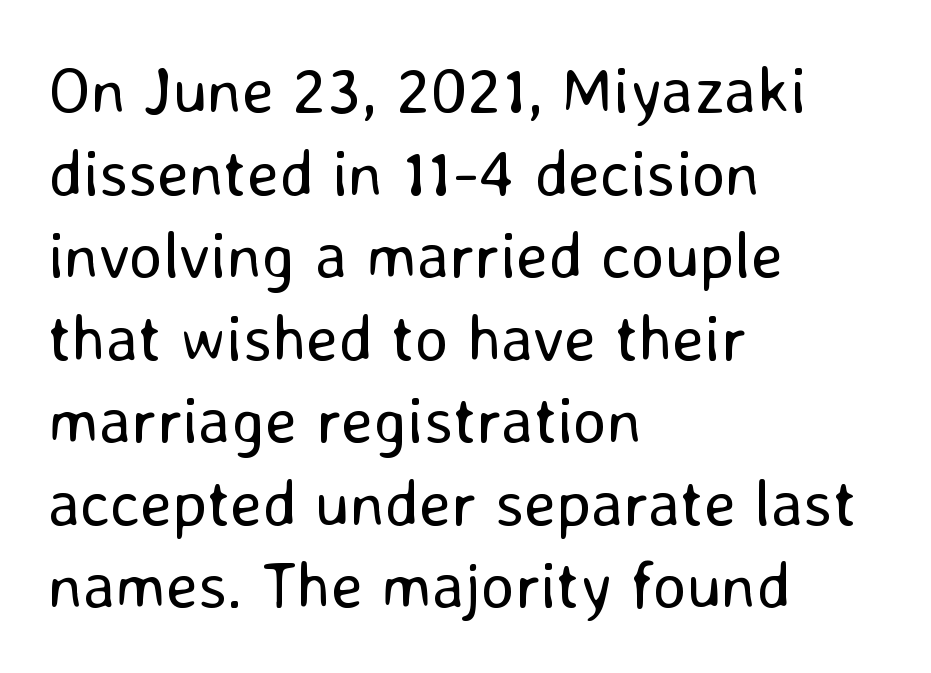
Q: Is the text bold? A: No.
Q: Is the text italic (slanted)? A: No, it is upright.
Q: Is the typeface a serif or a sans-serif typeface? A: Sans-serif.
Q: Is the text underlined? A: No.
Q: How is the paragraph aligned? A: Left-aligned.
Q: Is the spacing between letters normal or unusually wide? A: Normal.
Q: Is the spacing between lines tight, normal or loose? A: Normal.
Q: Width (condensed, normal, or wide)? A: Normal.
Q: Stroke contrast? A: Low.
Q: x-height? A: Medium.
Q: Monospaced? A: No.
